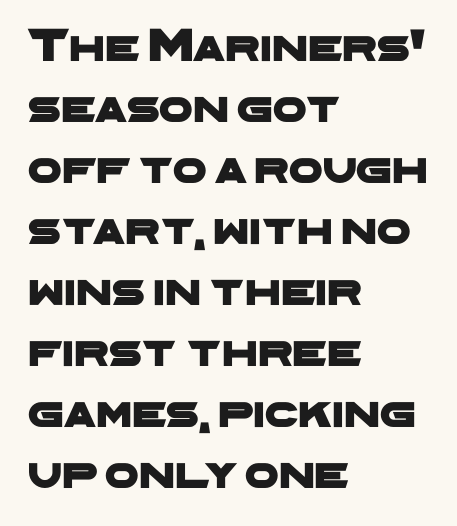
{"serif": "no", "width": "wide", "stroke_contrast": "low", "x_height": "medium", "monospaced": "no", "underline": "no", "align": "left", "line_spacing": "normal", "line_spacing_ratio": 1.27, "letter_spacing": "normal", "letter_spacing_em": 0.0, "glyph_px": 48}
